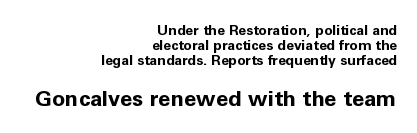
The image shows 22 px bold type, upright; set right-aligned, tight line spacing (1.06x), normal letter spacing, not underlined; the second (bottom) block is 1.57x larger.
